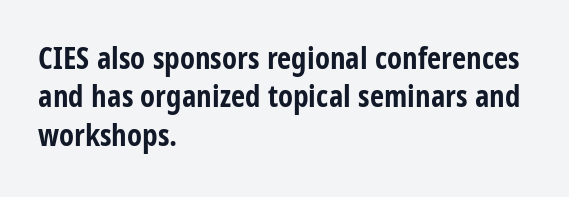
{"serif": "no", "italic": "no", "bold": "yes", "weight": "bold", "width": "condensed", "stroke_contrast": "low", "x_height": "large", "monospaced": "no", "underline": "no", "align": "left", "line_spacing_ratio": 1.24, "letter_spacing": "normal", "letter_spacing_em": 0.0, "glyph_px": 31}
